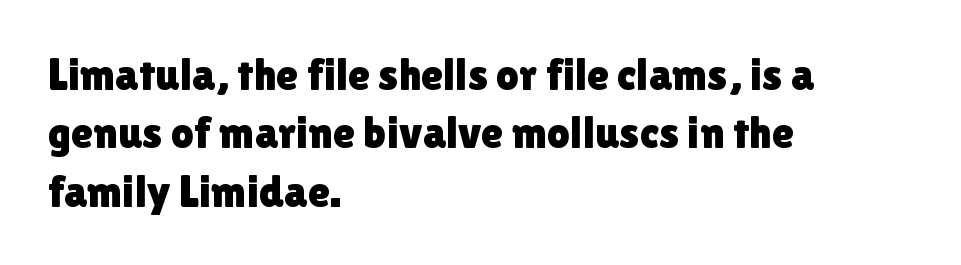
Q: Is the text italic (slanted)? A: No, it is upright.
Q: Is the typeface a serif or a sans-serif typeface? A: Sans-serif.
Q: Is the text underlined? A: No.
Q: How is the paragraph aligned? A: Left-aligned.
Q: Is the spacing between letters normal or unusually wide? A: Normal.
Q: Is the spacing between lines tight, normal or loose? A: Normal.
Q: Width (condensed, normal, or wide)? A: Normal.
Q: x-height? A: Medium.
Q: Monospaced? A: No.
